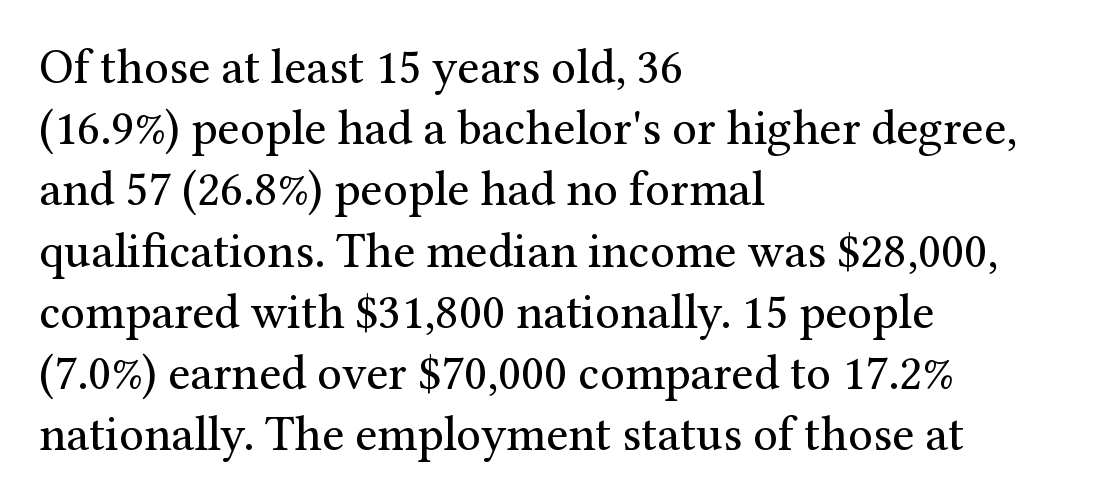
{"serif": "yes", "italic": "no", "bold": "no", "weight": "regular", "width": "normal", "stroke_contrast": "medium", "x_height": "medium", "monospaced": "no", "underline": "no", "align": "left", "line_spacing": "normal", "line_spacing_ratio": 1.25, "letter_spacing": "normal", "letter_spacing_em": 0.0, "glyph_px": 49}
